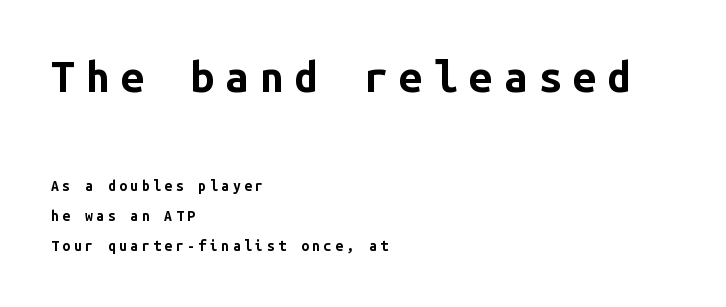
The image shows 43 px bold sans-serif type, upright, monospaced; set left-aligned, loose line spacing (2.14x), unusually wide letter spacing (+0.25 em), not underlined; the first (top) block is 3.07x larger; low stroke contrast and a medium x-height.
